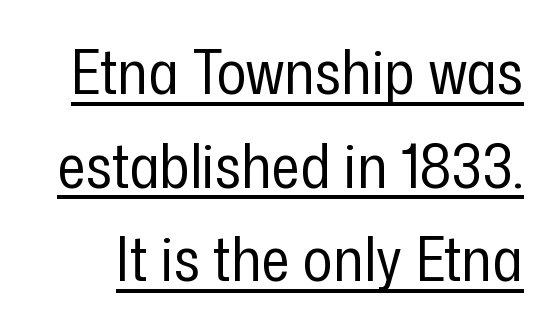
{"serif": "no", "italic": "no", "bold": "no", "weight": "regular", "width": "condensed", "stroke_contrast": "low", "x_height": "medium", "monospaced": "no", "underline": "yes", "line_spacing": "normal", "line_spacing_ratio": 1.51, "letter_spacing": "normal", "letter_spacing_em": 0.0, "glyph_px": 62}
